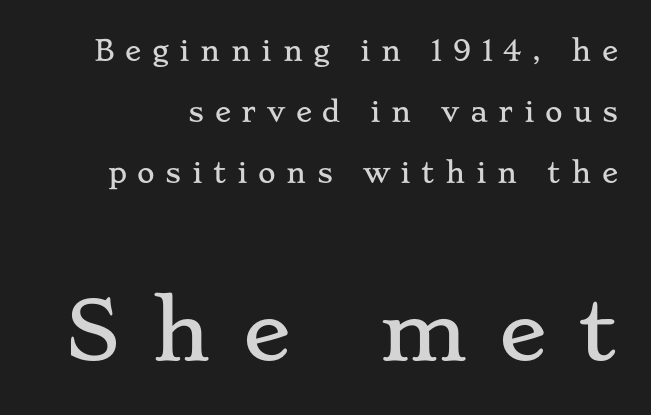
No word sits above an underline. Here the second block reads like a headline and the first like body copy. Here the glyphs are tracked loosely, breaking word shapes into spaced letters. A typesetter would call this proportional, since set widths differ per character.
